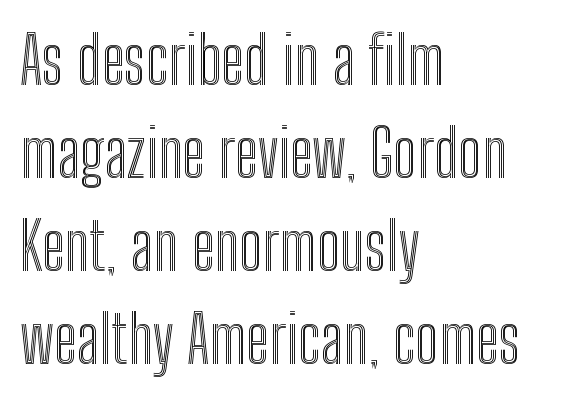
Clear beneath every line of the passage. Nothing unusual about the tracking: characters are spaced as the font intends. Varying glyph widths throughout — classic text-font behaviour. Notice how the stems are strictly vertical — no italics here. Reading down the column, the eye jumps a familiar distance to each next line.
